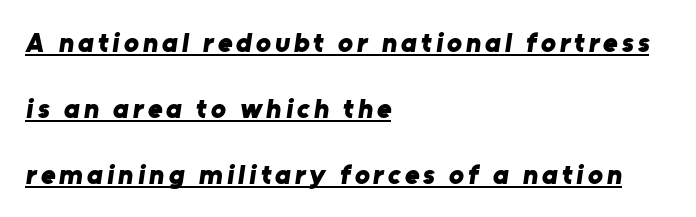
The string is rendered with underlining switched on. Compared with a centered layout, this one pins lines to the left instead. You could not count columns in this text — the font is proportionally spaced. Is the type bold? Yes — the strokes are clearly thick and heavy.
